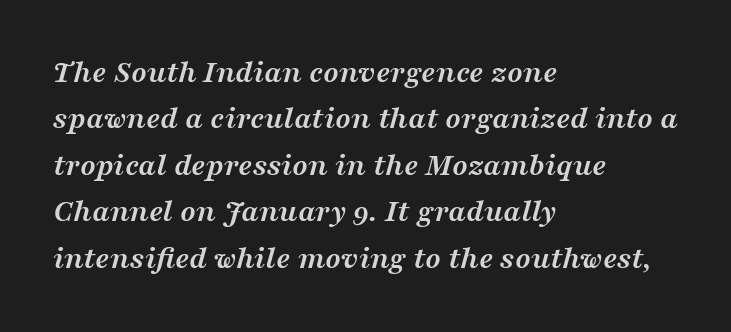
The compositor pushed each line to the left boundary. The space directly below the letters is spotless. Here the glyphs are tracked normally, forming tight word shapes. The typesetting leans heavy: a genuine bold.
